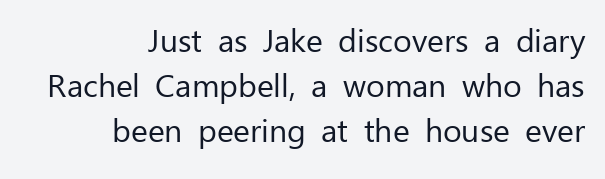
Q: Is the text bold? A: No.
Q: Is the text italic (slanted)? A: No, it is upright.
Q: Is the typeface a serif or a sans-serif typeface? A: Sans-serif.
Q: Is the text underlined? A: No.
Q: How is the paragraph aligned? A: Right-aligned.
Q: Is the spacing between letters normal or unusually wide? A: Normal.
Q: Is the spacing between lines tight, normal or loose? A: Normal.
Q: Width (condensed, normal, or wide)? A: Normal.
Q: Stroke contrast? A: Low.
Q: x-height? A: Medium.
Q: Monospaced? A: No.
